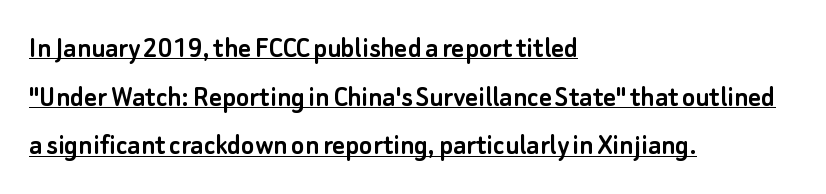
The image shows 31 px sans-serif type, upright; set left-aligned, normal line spacing (1.57x), normal letter spacing, underlined; low stroke contrast and a small x-height.
